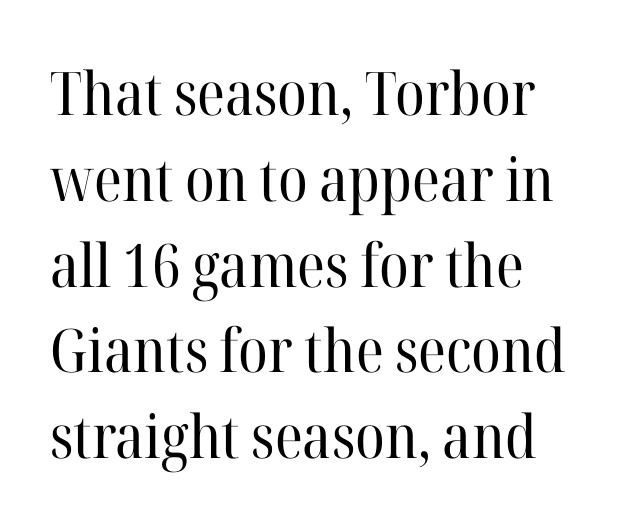
Whoever set this chose a conventional vertical rhythm. The letters stand straight up with perfectly vertical stems. Characters follow at the spacing the type designer built in. Anything drawn beneath the words? Only blank space. Note: serifs present on the glyphs.
